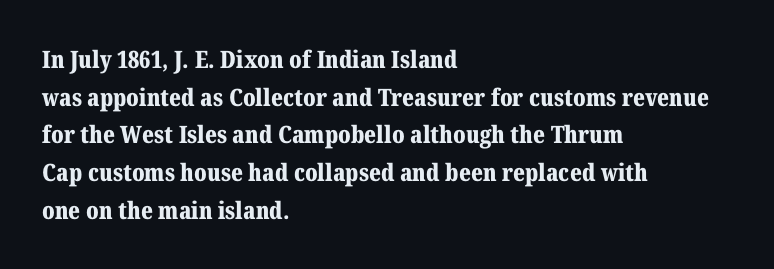
The image shows 24 px bold type, upright; set left-aligned, normal line spacing (1.57x), normal letter spacing, not underlined.
